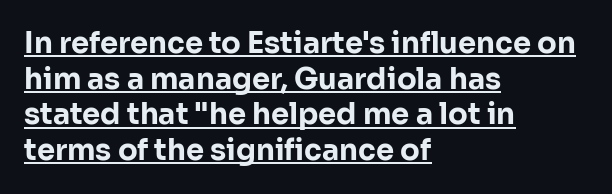
Chunky letters — that's bold for sure. Notice how the passage keeps a crisp vertical edge on the left only. A roman cut, with each character standing at attention. The characters display no serif detailing; their extremities are plain.
